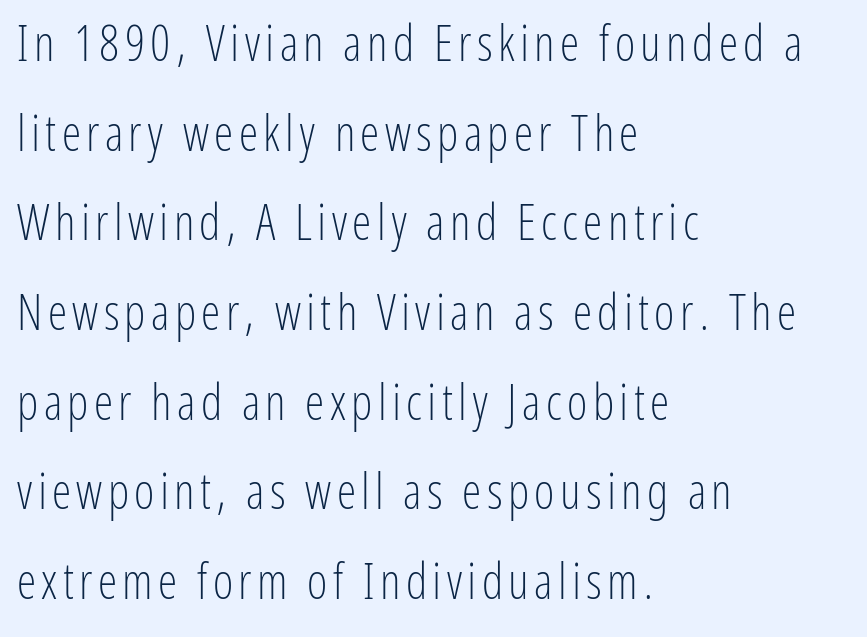
The glyphs are unaccompanied by any horizontal stroke below them. Note the varied advance widths — an 'i' is clearly narrower than an 'm'. Vertical stems look standard width or narrower in stroke. A sans-serif font was chosen for this passage. Layout note: lines flush left.
